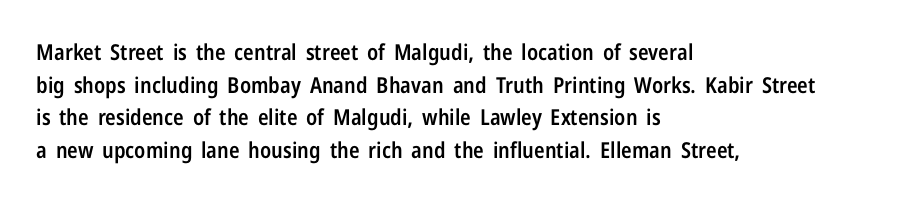
Short and long lines alike share a common starting point at left. Quick note: not italic, upright. In terms of leading, this rendering sits right in the middle. The gap between lines stays unmarked.
